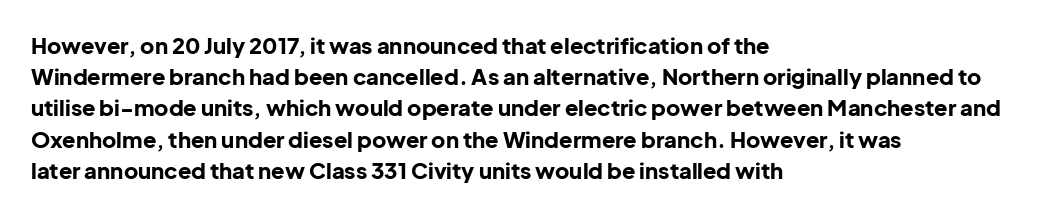
In CSS terms this would be text-align: left. Baseline-to-baseline distance is the conventional proportion of letter height. Notice how the stems are strictly vertical — no italics here. The space beneath each line is pristine and unruled. Spacing between characters is what you'd get straight out of the box. The passage shown is emphatically bold.
